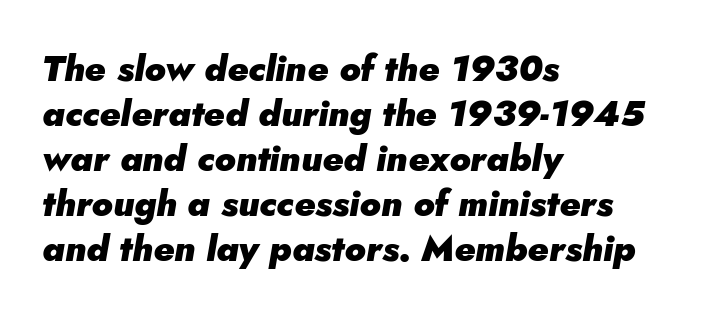
Q: Is the text bold? A: Yes.
Q: Is the text italic (slanted)? A: Yes, it leans right by about 5 degrees.
Q: Is the text underlined? A: No.
Q: How is the paragraph aligned? A: Left-aligned.
Q: Is the spacing between letters normal or unusually wide? A: Normal.
Q: Is the spacing between lines tight, normal or loose? A: Normal.
Q: Width (condensed, normal, or wide)? A: Normal.
Q: Stroke contrast? A: Low.
Q: x-height? A: Small.
Q: Monospaced? A: No.
